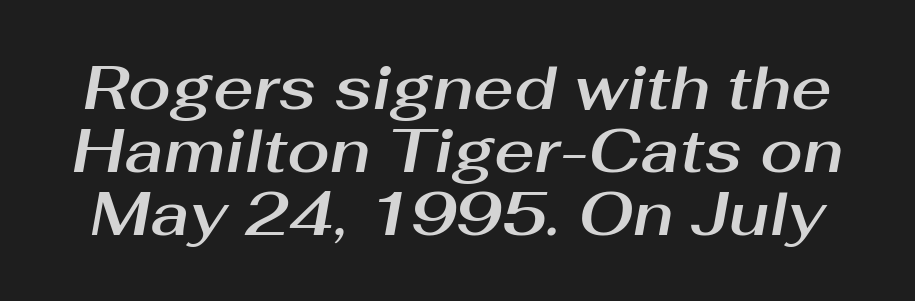
{"italic": "yes", "lean": "right", "slant_degrees": 10, "width": "normal", "stroke_contrast": "medium", "x_height": "medium", "monospaced": "no", "underline": "no", "line_spacing": "tight", "line_spacing_ratio": 1.02, "letter_spacing": "normal", "letter_spacing_em": 0.0, "glyph_px": 62}
